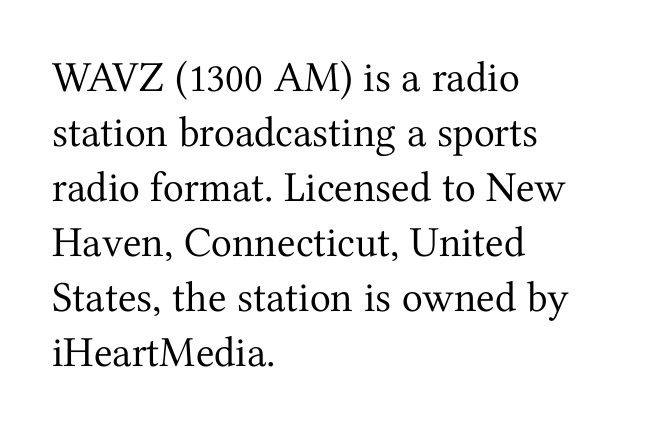
Q: Is the text bold? A: No.
Q: Is the text italic (slanted)? A: No, it is upright.
Q: Is the typeface a serif or a sans-serif typeface? A: Serif.
Q: Is the text underlined? A: No.
Q: How is the paragraph aligned? A: Left-aligned.
Q: Is the spacing between letters normal or unusually wide? A: Normal.
Q: Is the spacing between lines tight, normal or loose? A: Normal.
Q: Width (condensed, normal, or wide)? A: Normal.
Q: Stroke contrast? A: Medium.
Q: x-height? A: Medium.
Q: Monospaced? A: No.
